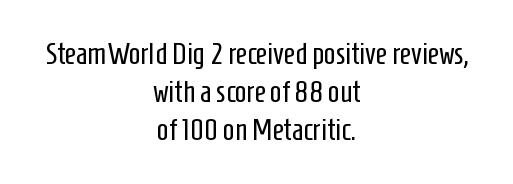
The image shows 31 px regular-weight, condensed sans-serif type, upright; set centered, line spacing 1.23x, normal letter spacing, not underlined; low stroke contrast and a medium x-height.
